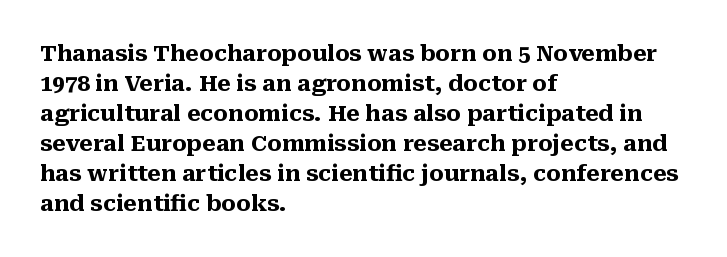
The image shows 22 px bold type, upright; set left-aligned, normal line spacing (1.36x), normal letter spacing, not underlined.
